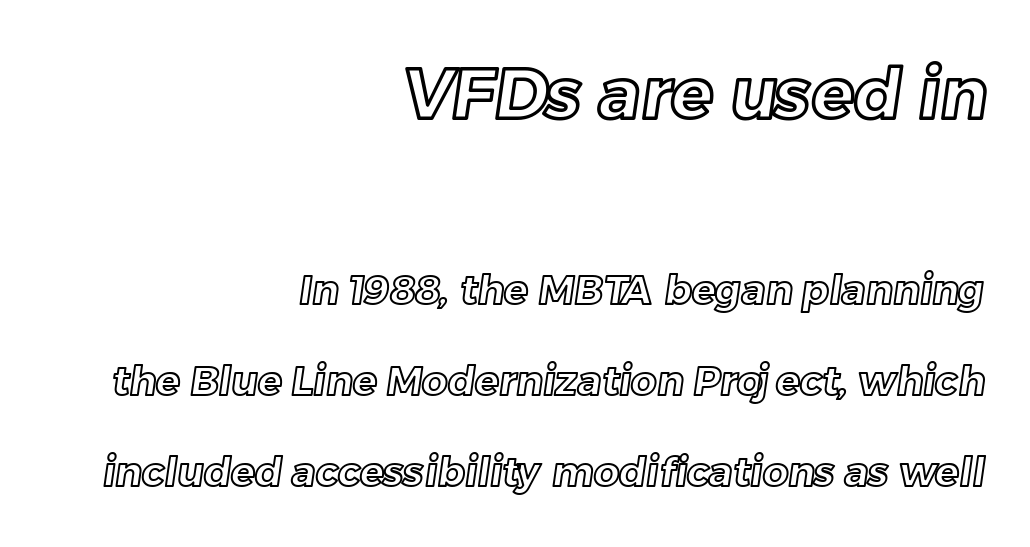
The image shows 70 px text type; set right-aligned, loose line spacing (2.28x), normal letter spacing, not underlined; the first (top) block is 1.75x larger; a medium x-height.
